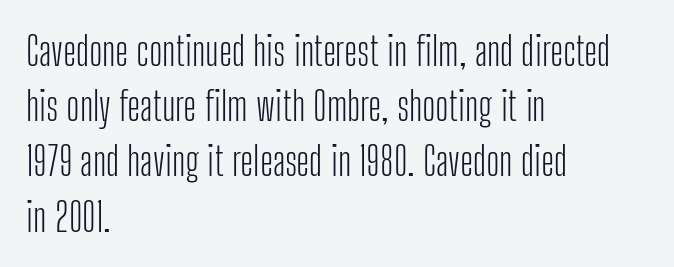
A typesetter would call this proportional, since set widths differ per character. The text block is weighted toward the left margin, trailing off unevenly rightward. The lettering stays uniformly vertical, giving the passage a roman look. The face used here is a sans, in the tradition of grotesques and geometrics. This is not heavy type; no bold has been used. Unmarked baselines from the first word to the last.
